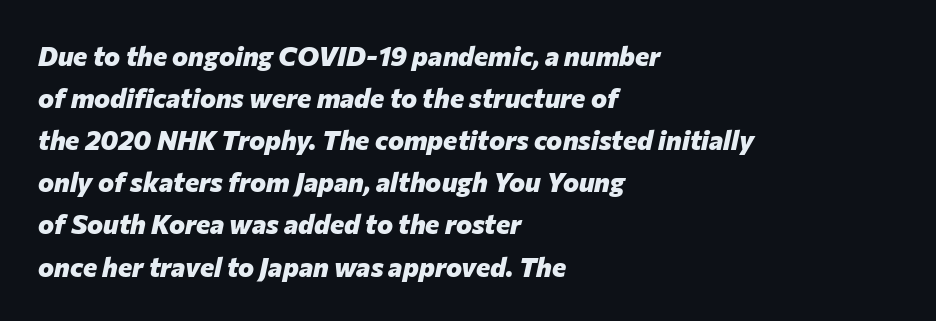
{"italic": "yes", "lean": "right", "slant_degrees": 12, "bold": "yes", "underline": "no", "align": "left", "line_spacing": "normal", "line_spacing_ratio": 1.56, "letter_spacing": "normal", "letter_spacing_em": 0.0, "glyph_px": 27}
